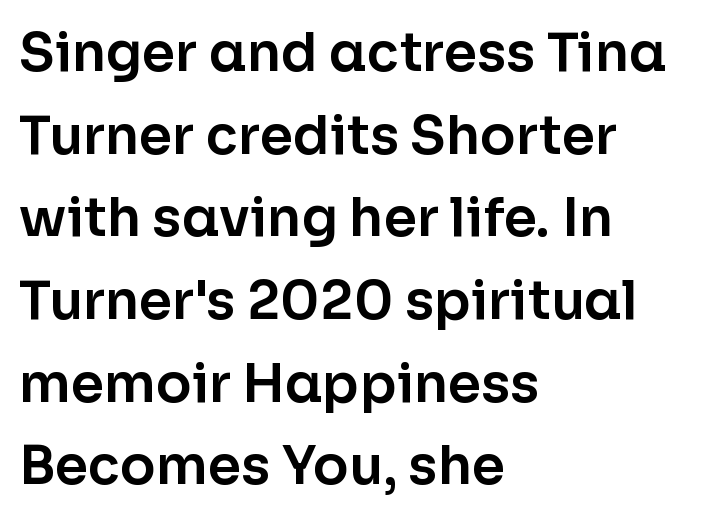
{"serif": "no", "italic": "no", "width": "normal", "stroke_contrast": "low", "x_height": "medium", "monospaced": "no", "underline": "no", "align": "left", "line_spacing": "normal", "line_spacing_ratio": 1.56, "letter_spacing": "normal", "letter_spacing_em": 0.0, "glyph_px": 53}
